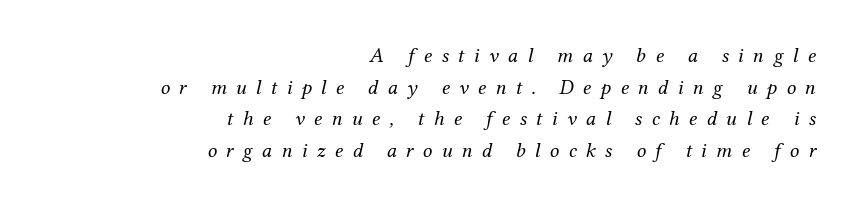
The weight tops out at a normal text grade. Casual observation: everything's shoved over to the right. Regarding leading, the lines here are spaced in the standard way. The string is rendered with underlining switched off. Slant detected: the letters are inclined.
